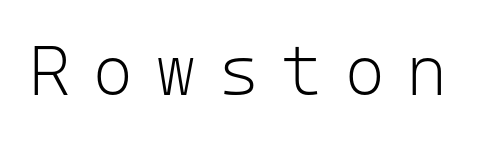
The image shows 71 px light sans-serif type, upright, monospaced; set unusually wide letter spacing (+0.3 em), not underlined; low stroke contrast and a medium x-height.
